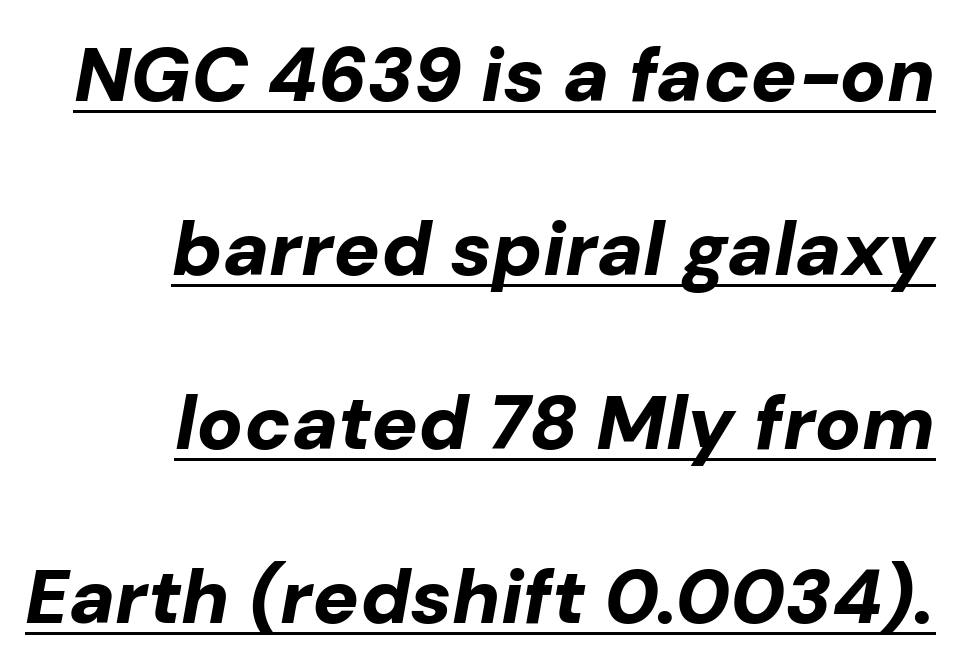
Tracking here is standard; glyphs follow each other at the usual distance. The string is rendered with underlining switched on. The face used here has the dense, thick strokes of a bold. The lines in this sample share a right terminus and differ only in where they begin. Is the type slanted? Yes — the strokes lean at a clear angle. Proportional: the letters do not fall into vertical columns.
